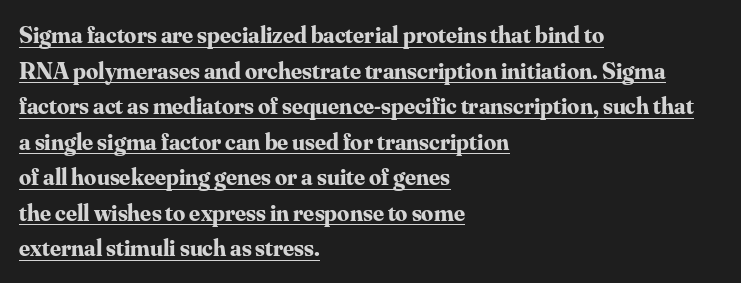
The image shows 24 px bold type, upright; set left-aligned, normal line spacing (1.48x), normal letter spacing, underlined.
